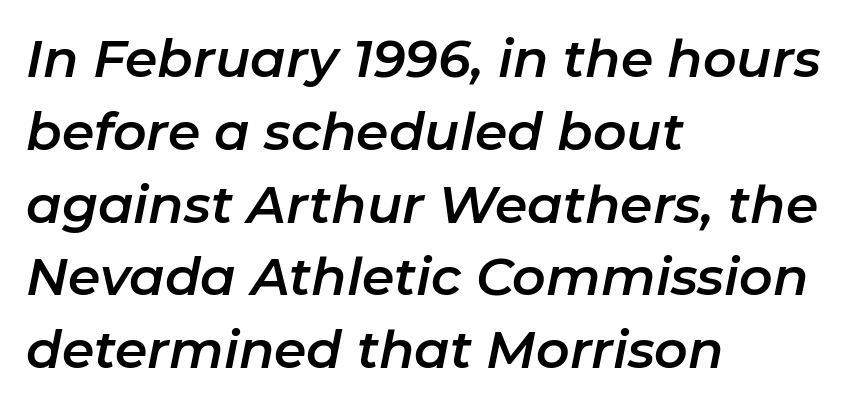
The image shows 52 px text type, italic (leaning right); set left-aligned, normal line spacing (1.4x), normal letter spacing, not underlined; low stroke contrast and a medium x-height.
